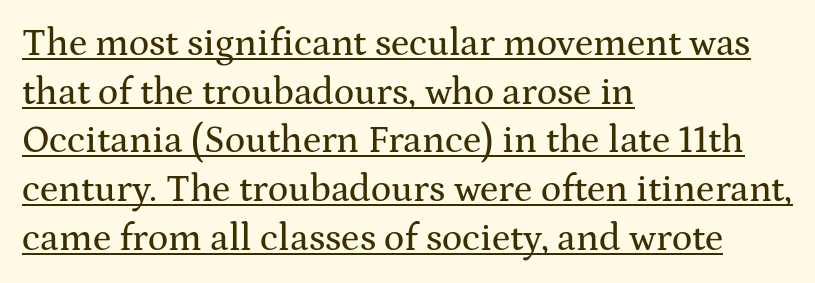
Q: Is the text italic (slanted)? A: No, it is upright.
Q: Is the typeface a serif or a sans-serif typeface? A: Serif.
Q: Is the text underlined? A: Yes.
Q: How is the paragraph aligned? A: Left-aligned.
Q: Is the spacing between letters normal or unusually wide? A: Normal.
Q: Is the spacing between lines tight, normal or loose? A: Normal.
Q: Width (condensed, normal, or wide)? A: Wide.
Q: Stroke contrast? A: Medium.
Q: x-height? A: Medium.
Q: Monospaced? A: No.
